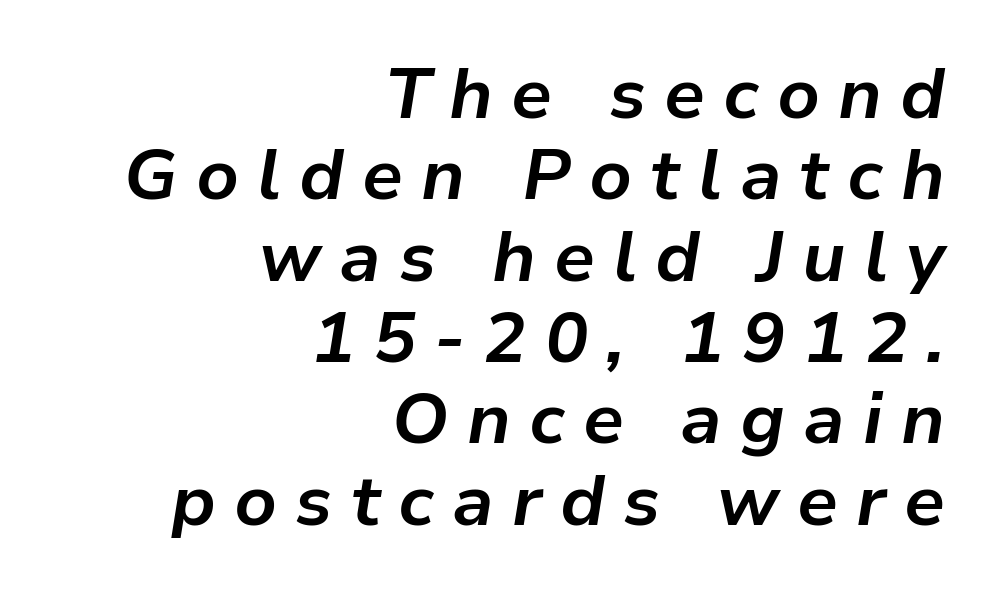
Q: Is the text bold? A: Yes.
Q: Is the text italic (slanted)? A: Yes, it leans right by about 9 degrees.
Q: Is the text underlined? A: No.
Q: How is the paragraph aligned? A: Right-aligned.
Q: Is the spacing between letters normal or unusually wide? A: Unusually wide.
Q: Is the spacing between lines tight, normal or loose? A: Tight.
Q: Width (condensed, normal, or wide)? A: Normal.
Q: Stroke contrast? A: Low.
Q: x-height? A: Medium.
Q: Monospaced? A: No.
